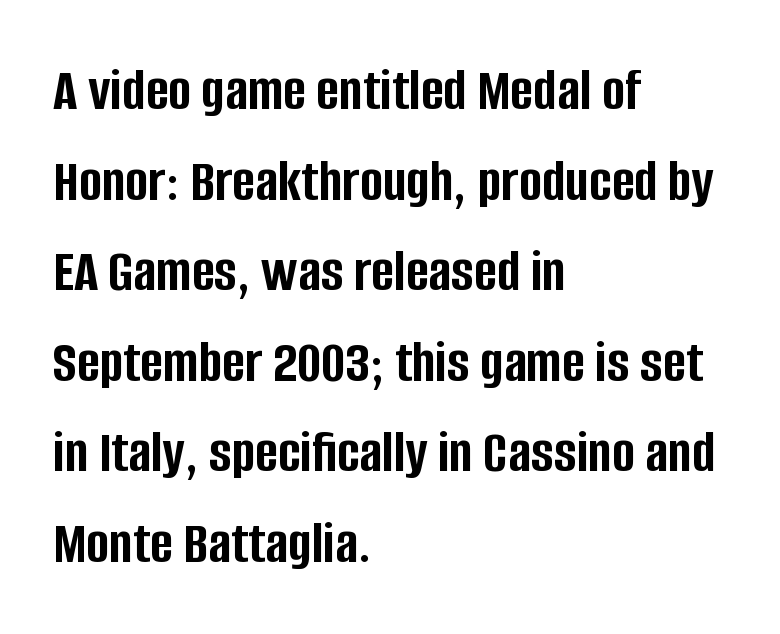
Q: Is the text bold? A: Yes.
Q: Is the text italic (slanted)? A: No, it is upright.
Q: Is the typeface a serif or a sans-serif typeface? A: Sans-serif.
Q: Is the text underlined? A: No.
Q: How is the paragraph aligned? A: Left-aligned.
Q: Is the spacing between letters normal or unusually wide? A: Normal.
Q: Is the spacing between lines tight, normal or loose? A: Normal.
Q: Width (condensed, normal, or wide)? A: Condensed.
Q: Stroke contrast? A: Low.
Q: x-height? A: Large.
Q: Monospaced? A: No.
